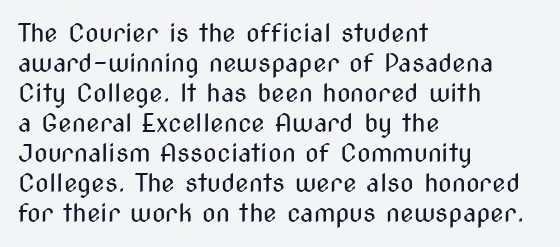
Q: Is the text bold? A: No.
Q: Is the text italic (slanted)? A: No, it is upright.
Q: Is the text underlined? A: No.
Q: How is the paragraph aligned? A: Left-aligned.
Q: Is the spacing between letters normal or unusually wide? A: Normal.
